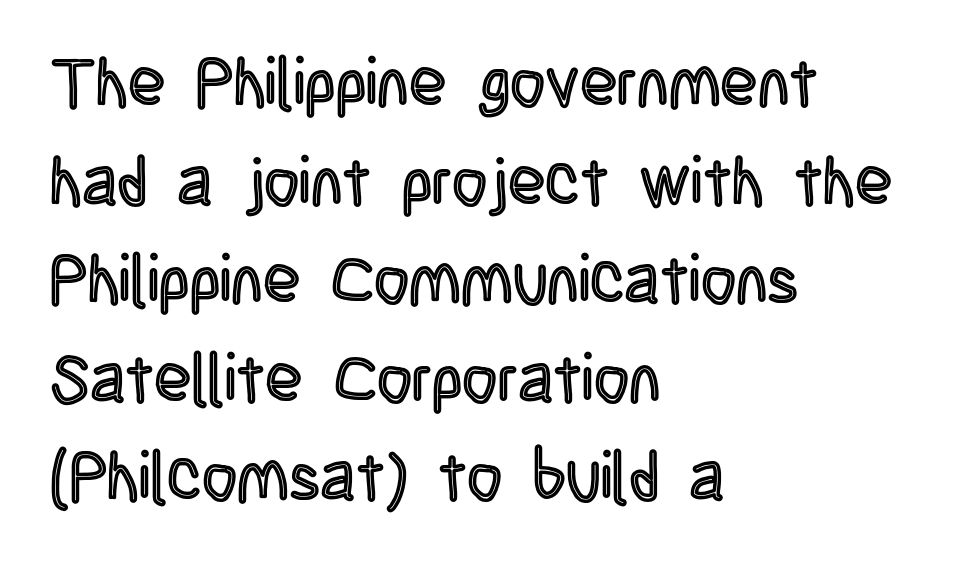
Q: Is the text italic (slanted)? A: No, it is upright.
Q: Is the text underlined? A: No.
Q: How is the paragraph aligned? A: Left-aligned.
Q: Is the spacing between letters normal or unusually wide? A: Normal.
Q: Is the spacing between lines tight, normal or loose? A: Normal.
Q: Width (condensed, normal, or wide)? A: Condensed.
Q: x-height? A: Large.
Q: Monospaced? A: No.
